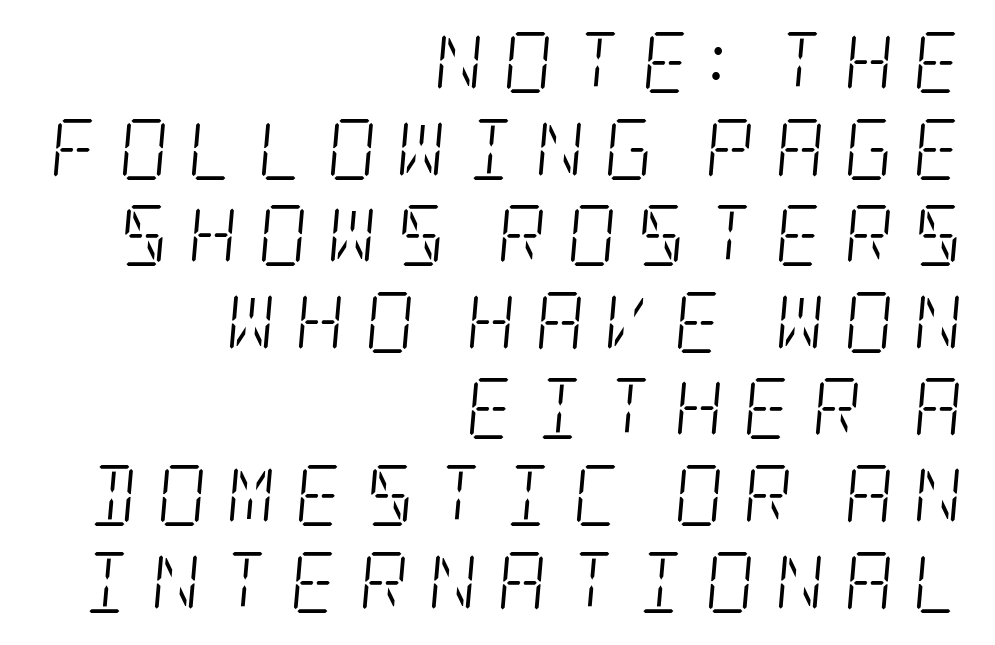
There is plenty of visible air inserted between adjacent glyphs. This block has exactly the height ordinary leading produces. The face used here has a pronounced slope to its letters. The typeface has the unassuming heft of standard copy or less.
